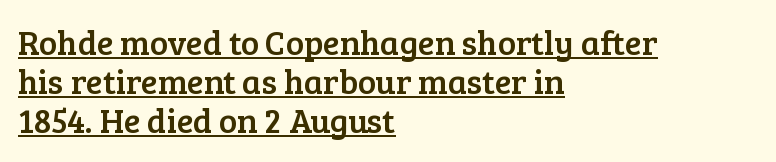
A serif font was chosen for this passage. Character widths vary here, with narrow letters taking less room than wide ones. In terms of leading, this rendering errs on the cramped side. Layout note: lines flush left. A rule runs beneath these lines of type. The face used here is rendered with its standard letterfit.
